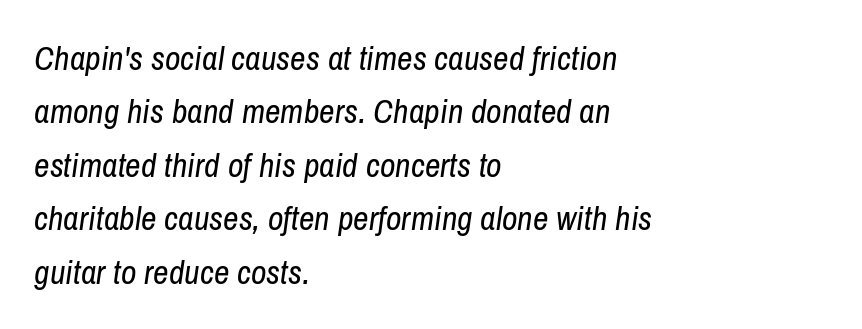
Summary of vertical rhythm: regular, with standard interline spacing. The foot of each line stays bare and open. Observe the ordinary spacing: letters are neighbours, not strangers. Emphasis-style slanted type is in use. This sample is left-justified, so line endings fall wherever the words run out. Stems here are at most as thick as an everyday book face.
